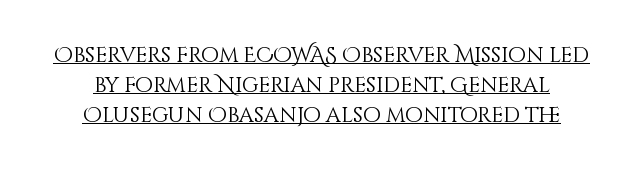
Does the lettering tilt? It doesn't — this is upright. These characters rest on top of a visible drawn line. On a weight scale, this lands at 450 or below. Each word holds together tightly as a unit, with standard inter-letter gaps.
